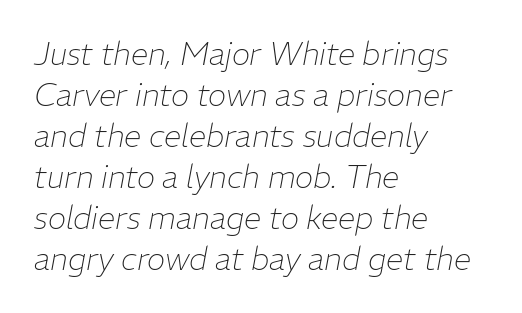
Q: Is the text bold? A: No.
Q: Is the text italic (slanted)? A: Yes, it leans right by about 11 degrees.
Q: Is the text underlined? A: No.
Q: How is the paragraph aligned? A: Left-aligned.
Q: Is the spacing between letters normal or unusually wide? A: Normal.
Q: Is the spacing between lines tight, normal or loose? A: Normal.
Q: Width (condensed, normal, or wide)? A: Normal.
Q: Stroke contrast? A: Low.
Q: x-height? A: Medium.
Q: Monospaced? A: No.
